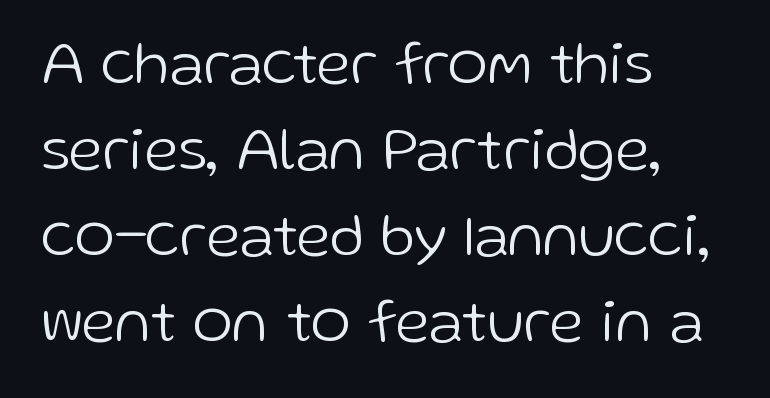
{"serif": "no", "italic": "no", "bold": "no", "weight": "light", "width": "normal", "stroke_contrast": "low", "x_height": "medium", "monospaced": "no", "underline": "no", "align": "left", "line_spacing": "normal", "line_spacing_ratio": 1.41, "letter_spacing": "normal", "letter_spacing_em": 0.0, "glyph_px": 61}
